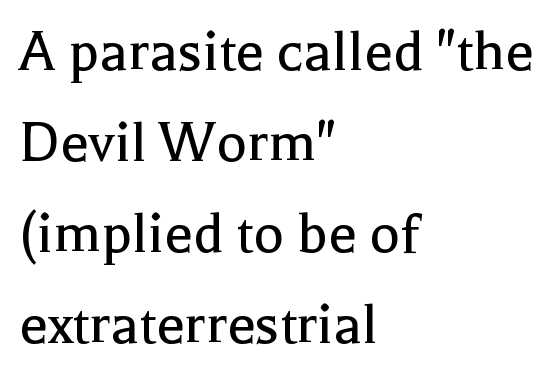
A bare baseline throughout the passage. This sample uses plain, unmodified letter spacing. Line spacing here is normal. Note: serifs present on the glyphs.
